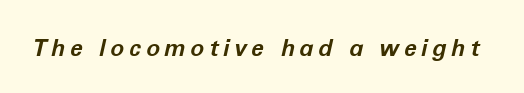
{"italic": "yes", "lean": "right", "slant_degrees": 12, "bold": "yes", "underline": "no", "letter_spacing": "wide", "letter_spacing_em": 0.21, "glyph_px": 23}
